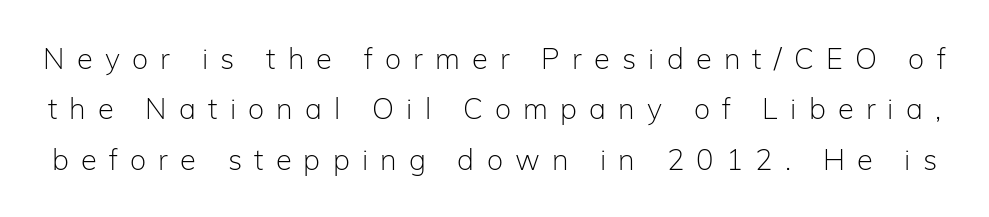
The image shows 29 px light sans-serif type, upright; set line spacing 1.74x, unusually wide letter spacing (+0.42 em), not underlined; low stroke contrast and a medium x-height.
